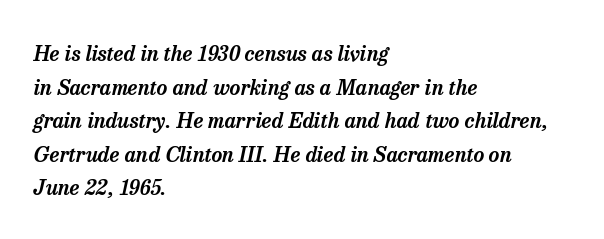
Q: Is the text italic (slanted)? A: Yes, it leans right by about 13 degrees.
Q: Is the text underlined? A: No.
Q: How is the paragraph aligned? A: Left-aligned.
Q: Is the spacing between letters normal or unusually wide? A: Normal.
Q: Is the spacing between lines tight, normal or loose? A: Normal.
